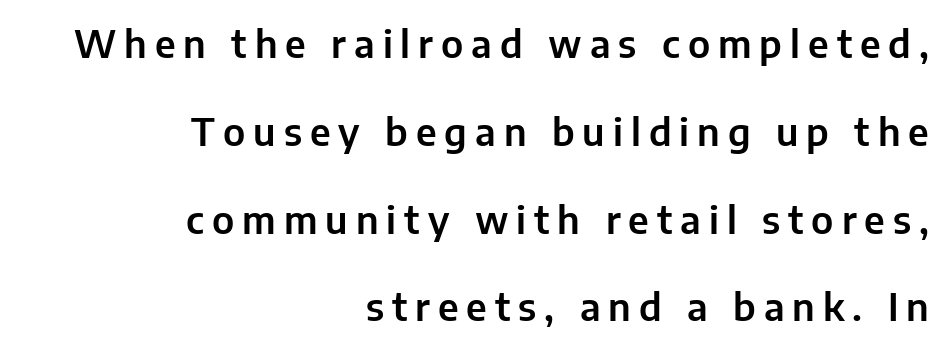
Q: Is the text italic (slanted)? A: No, it is upright.
Q: Is the typeface a serif or a sans-serif typeface? A: Sans-serif.
Q: Is the text underlined? A: No.
Q: How is the paragraph aligned? A: Right-aligned.
Q: Is the spacing between letters normal or unusually wide? A: Unusually wide.
Q: Is the spacing between lines tight, normal or loose? A: Loose.
Q: Width (condensed, normal, or wide)? A: Normal.
Q: Stroke contrast? A: Low.
Q: x-height? A: Medium.
Q: Monospaced? A: No.
